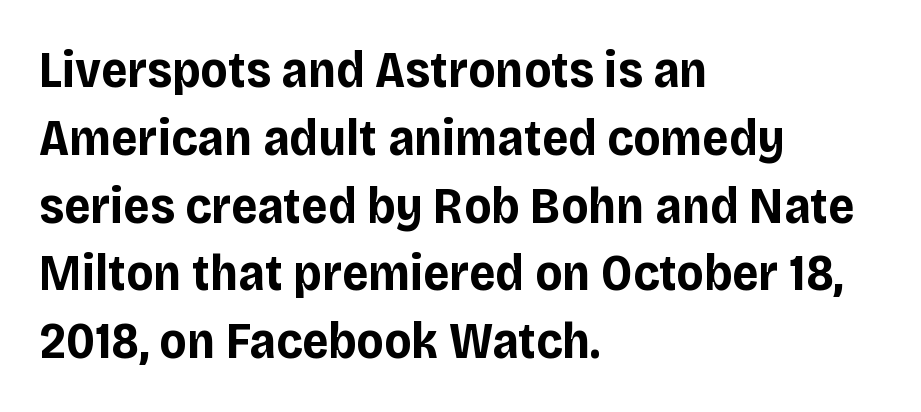
Q: Is the text bold? A: Yes.
Q: Is the text italic (slanted)? A: No, it is upright.
Q: Is the typeface a serif or a sans-serif typeface? A: Sans-serif.
Q: Is the text underlined? A: No.
Q: How is the paragraph aligned? A: Left-aligned.
Q: Is the spacing between letters normal or unusually wide? A: Normal.
Q: Is the spacing between lines tight, normal or loose? A: Normal.
Q: Width (condensed, normal, or wide)? A: Normal.
Q: Stroke contrast? A: Low.
Q: x-height? A: Large.
Q: Monospaced? A: No.
